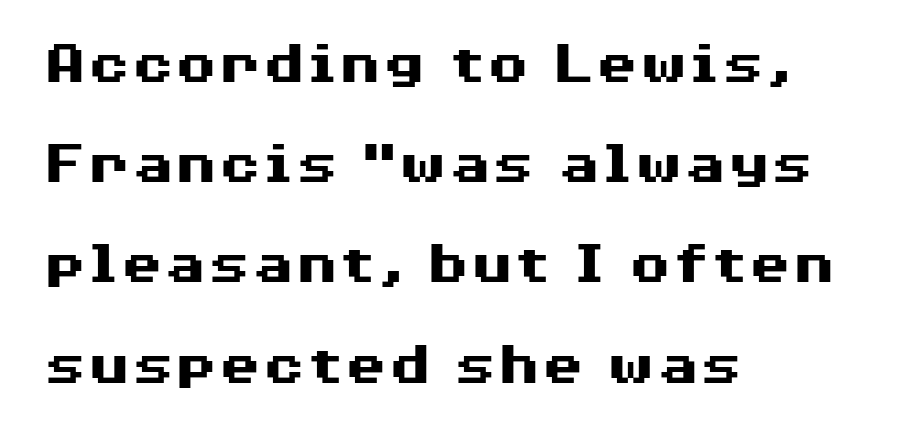
{"serif": "no", "italic": "no", "bold": "yes", "weight": "heavy", "width": "wide", "stroke_contrast": "medium", "x_height": "medium", "monospaced": "no", "underline": "no", "align": "left", "line_spacing": "normal", "line_spacing_ratio": 1.59, "letter_spacing": "normal", "letter_spacing_em": 0.0, "glyph_px": 63}
